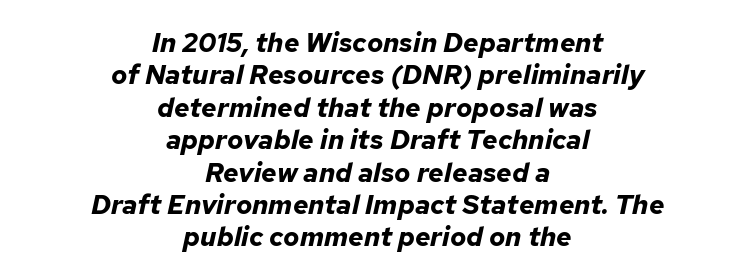
The image shows 27 px bold type, italic (leaning right); set centered, line spacing 1.2x, normal letter spacing, not underlined.
